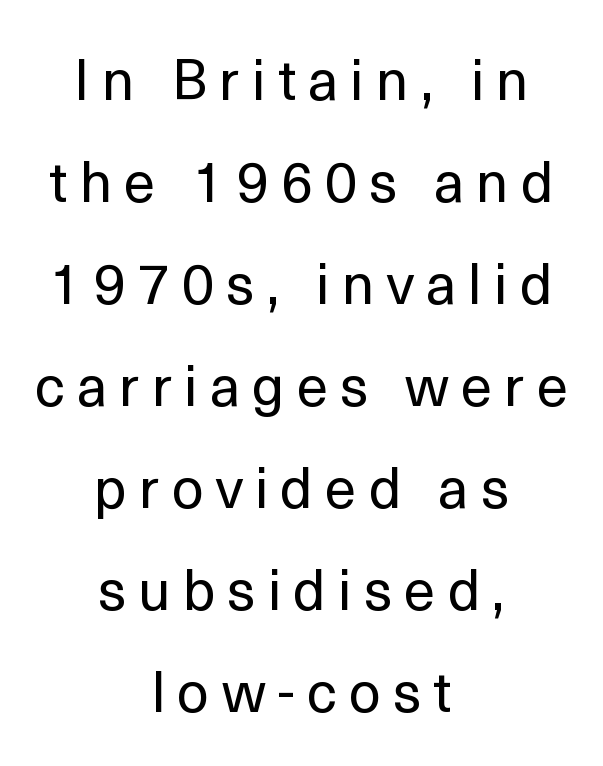
Q: Is the text bold? A: No.
Q: Is the text italic (slanted)? A: No, it is upright.
Q: Is the typeface a serif or a sans-serif typeface? A: Sans-serif.
Q: Is the text underlined? A: No.
Q: How is the paragraph aligned? A: Centered.
Q: Is the spacing between letters normal or unusually wide? A: Unusually wide.
Q: Width (condensed, normal, or wide)? A: Normal.
Q: x-height? A: Medium.
Q: Monospaced? A: No.
